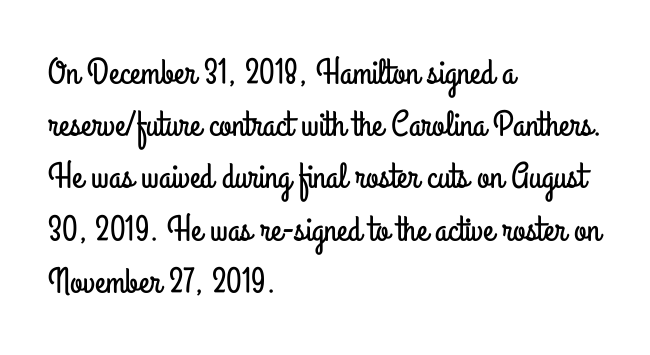
{"serif": "no", "italic": "no", "width": "condensed", "stroke_contrast": "low", "x_height": "small", "monospaced": "no", "underline": "no", "align": "left", "line_spacing": "normal", "line_spacing_ratio": 1.45, "letter_spacing": "normal", "letter_spacing_em": 0.0, "glyph_px": 36}
